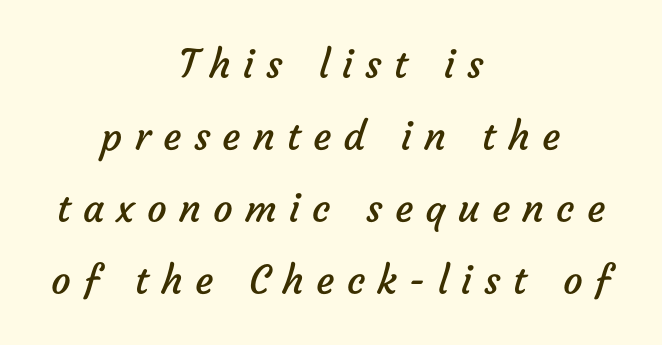
Which margin do the lines hug? Neither — every line sits in the middle. Does extra space separate the letters? Yes, quite a lot of it. Are there feet on the stems? There aren't — it's a sans. The cut favours lightness, reaching ordinary text weight at its darkest. Underlining? Definitely not there.
